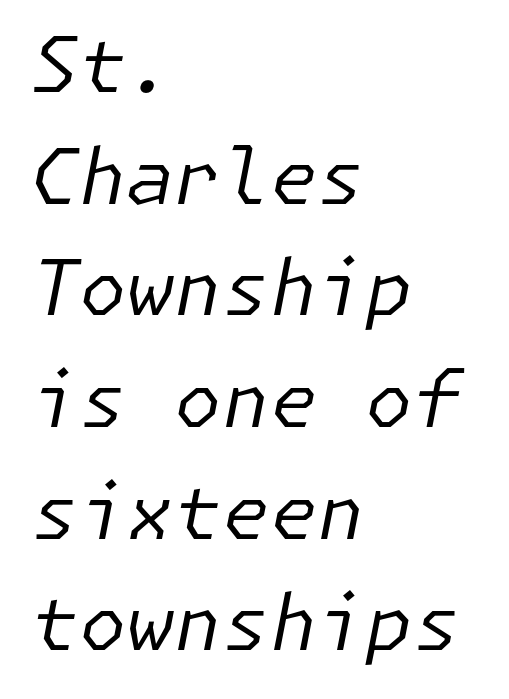
Q: Is the text bold? A: No.
Q: Is the text italic (slanted)? A: Yes, it leans right by about 11 degrees.
Q: Is the text underlined? A: No.
Q: How is the paragraph aligned? A: Left-aligned.
Q: Is the spacing between letters normal or unusually wide? A: Normal.
Q: Is the spacing between lines tight, normal or loose? A: Normal.
Q: Width (condensed, normal, or wide)? A: Normal.
Q: Stroke contrast? A: Low.
Q: x-height? A: Medium.
